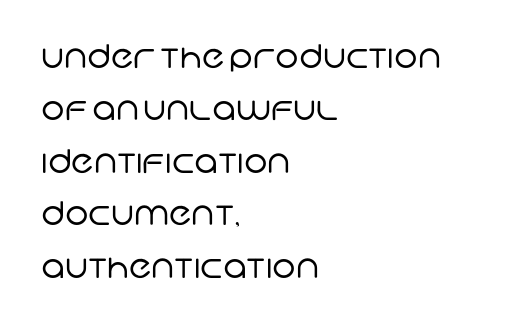
Q: Is the text bold? A: No.
Q: Is the typeface a serif or a sans-serif typeface? A: Sans-serif.
Q: Is the text underlined? A: No.
Q: How is the paragraph aligned? A: Left-aligned.
Q: Is the spacing between letters normal or unusually wide? A: Normal.
Q: Is the spacing between lines tight, normal or loose? A: Normal.
Q: Width (condensed, normal, or wide)? A: Normal.
Q: Stroke contrast? A: Low.
Q: x-height? A: Large.
Q: Monospaced? A: No.
